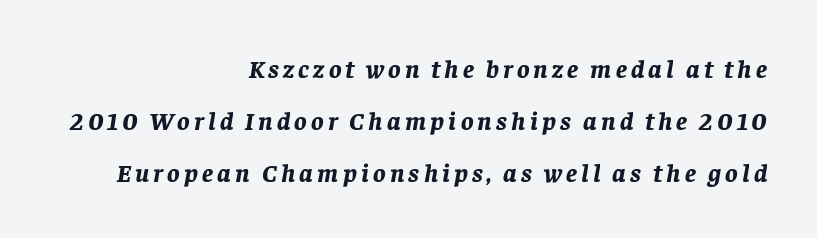
The image shows 26 px bold type, italic (leaning right); set right-aligned, loose line spacing (2.0x), not underlined.
